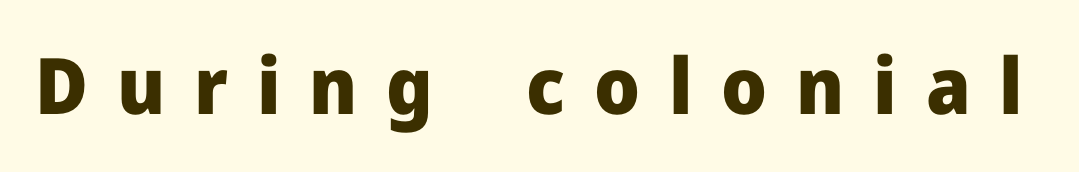
The image shows 78 px heavy sans-serif type, upright; set unusually wide letter spacing (+0.37 em), not underlined; low stroke contrast and a medium x-height.
